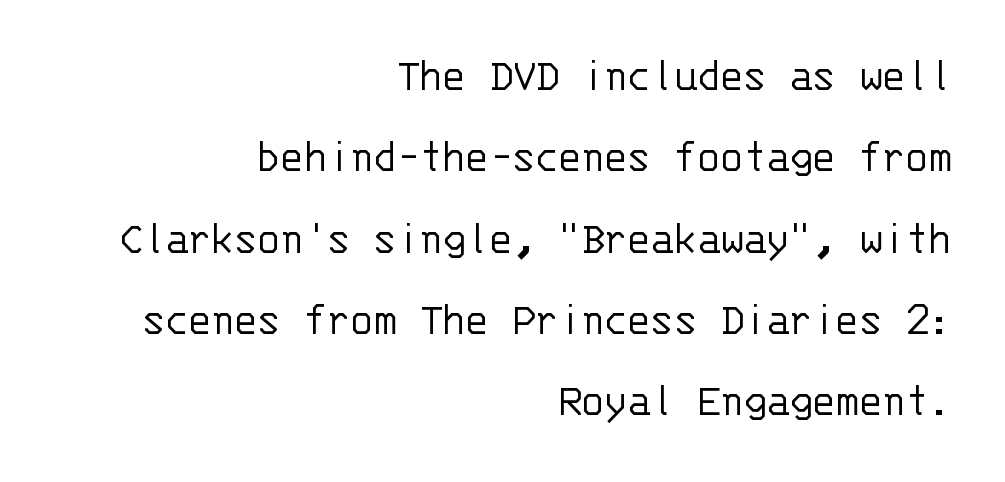
Q: Is the text bold? A: No.
Q: Is the text italic (slanted)? A: No, it is upright.
Q: Is the typeface a serif or a sans-serif typeface? A: Sans-serif.
Q: Is the text underlined? A: No.
Q: How is the paragraph aligned? A: Right-aligned.
Q: Is the spacing between letters normal or unusually wide? A: Normal.
Q: Width (condensed, normal, or wide)? A: Normal.
Q: Stroke contrast? A: Low.
Q: x-height? A: Large.
Q: Monospaced? A: Yes.
